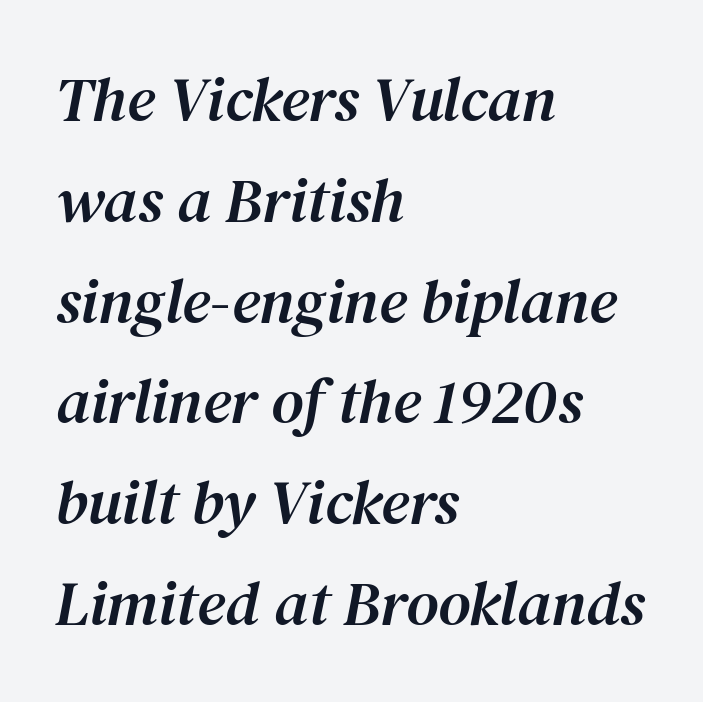
The lines sit at an ordinary, default distance from one another. Note the varied advance widths — an 'i' is clearly narrower than an 'm'. Unmarked baselines from the first word to the last. Characters follow at the spacing the type designer built in. Look at the bottom of the vertical strokes: they flare into serifs here. If you drew a ruler down the left edge, every line would touch it.
